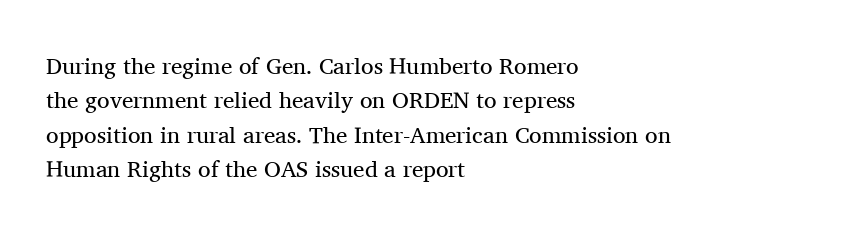
Q: Is the text bold? A: No.
Q: Is the text italic (slanted)? A: No, it is upright.
Q: Is the text underlined? A: No.
Q: How is the paragraph aligned? A: Left-aligned.
Q: Is the spacing between letters normal or unusually wide? A: Normal.
Q: Is the spacing between lines tight, normal or loose? A: Normal.
